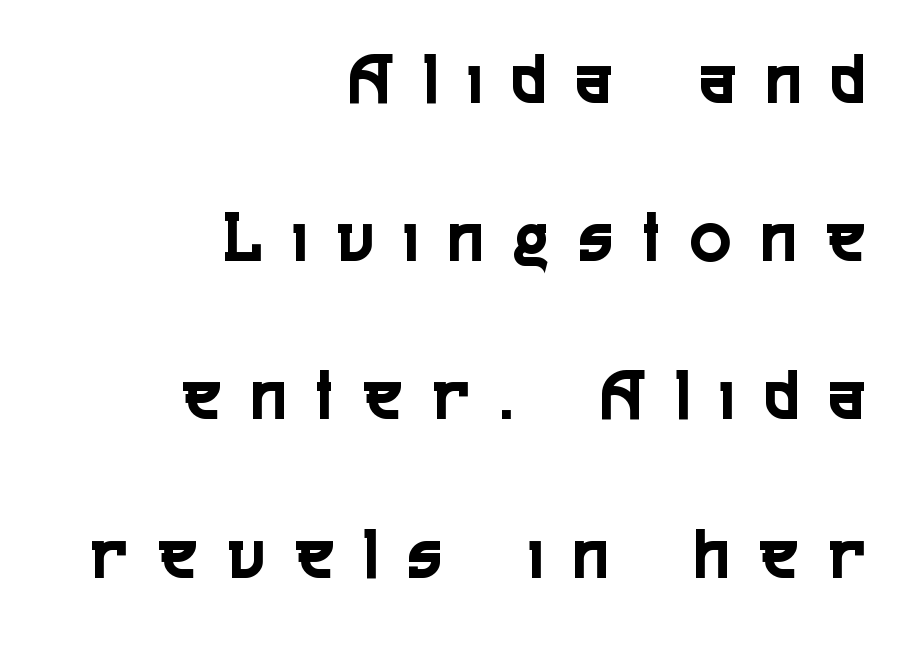
Characters remain perfectly vertical along every line. Notice the wide empty band between every row — that's loose leading. Proportional: the letters do not fall into vertical columns. Plain, unruled lines of type.
